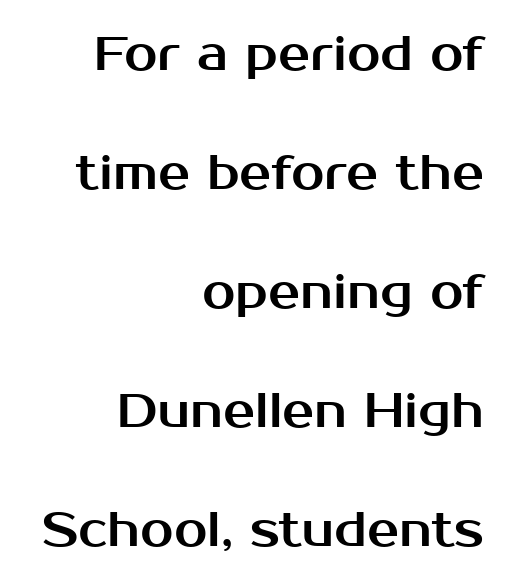
Q: Is the text italic (slanted)? A: No, it is upright.
Q: Is the typeface a serif or a sans-serif typeface? A: Sans-serif.
Q: Is the text underlined? A: No.
Q: How is the paragraph aligned? A: Right-aligned.
Q: Is the spacing between letters normal or unusually wide? A: Normal.
Q: Is the spacing between lines tight, normal or loose? A: Loose.
Q: Width (condensed, normal, or wide)? A: Normal.
Q: Stroke contrast? A: Medium.
Q: x-height? A: Medium.
Q: Monospaced? A: No.
